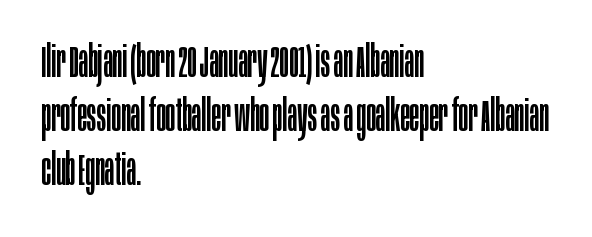
The image shows 45 px regular-weight, condensed sans-serif type, upright; set left-aligned, line spacing 1.2x, normal letter spacing, not underlined; low stroke contrast and a large x-height.
